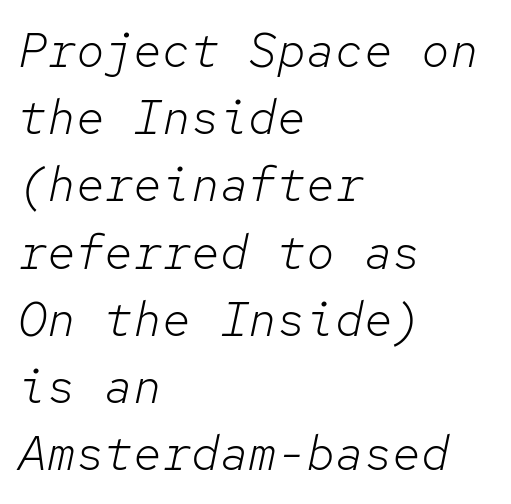
Descender tails drop into unmarked territory. Honestly, the letter spacing is just normal — you wouldn't notice it. A student would call this left alignment; a typographer would say flush left, rag right. This reads as an unemphasized weight, regular at the heaviest. Spacing verdict: monospaced, one width for all characters.
